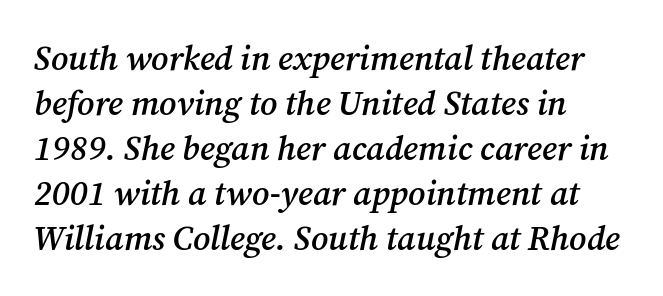
This sample uses plain, unmodified letter spacing. Underlining? Definitely not there. The paragraph has a hard left edge and a soft right edge. In terms of posture, this sample is oblique. Looks like regular typesetting: each glyph gets only the width it needs. Stroke thickness is moderately raised; the sample reads as semibold.
